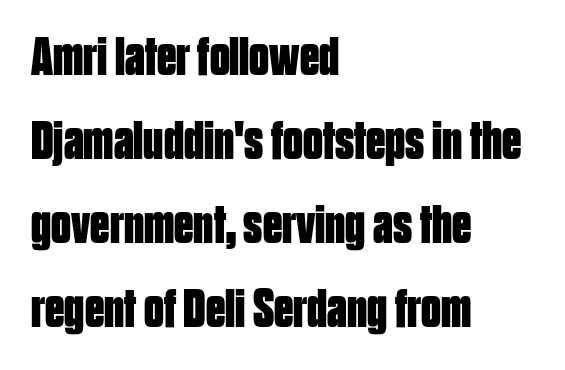
A typesetter would call this leading conventional body-copy spacing. When letters stand straight like this, we call the style roman or upright. Unmarked baselines from the first word to the last. The glyphs in this specimen are sans serif. What weight is shown? A full bold with thick strokes. A typesetter would call this zero additional tracking.
